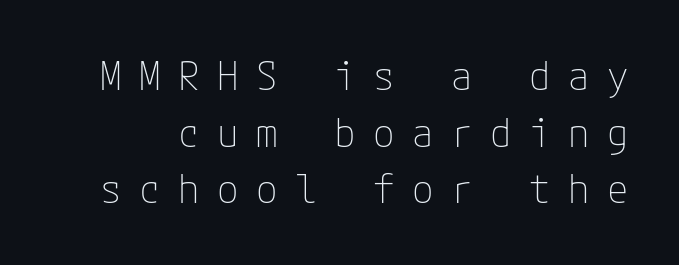
Q: Is the text bold? A: No.
Q: Is the text italic (slanted)? A: No, it is upright.
Q: Is the typeface a serif or a sans-serif typeface? A: Sans-serif.
Q: Is the text underlined? A: No.
Q: Is the spacing between letters normal or unusually wide? A: Unusually wide.
Q: Is the spacing between lines tight, normal or loose? A: Normal.
Q: Width (condensed, normal, or wide)? A: Normal.
Q: Stroke contrast? A: Low.
Q: x-height? A: Medium.
